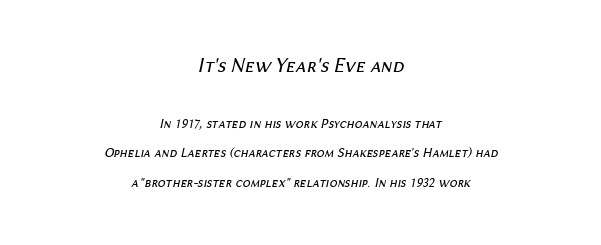
Quick note: interline space is abundant. The weight would be labelled regular, book, light, or lighter still. The paragraph shown floats in the horizontal middle. Characters are canted at an angle relative to the baseline's perpendicular. Default kerning and tracking; the words read as compact shapes.
